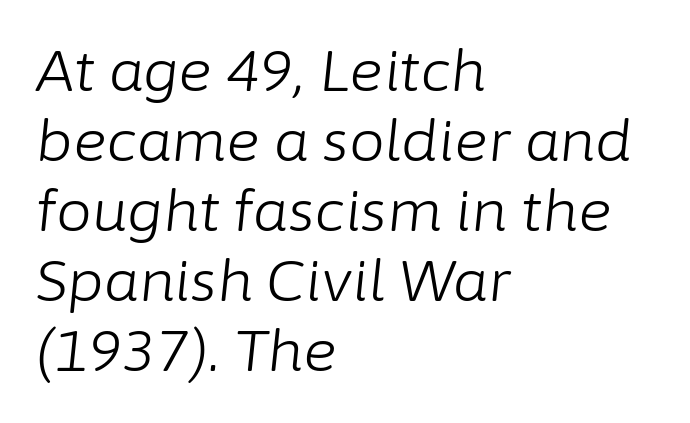
{"italic": "yes", "lean": "right", "slant_degrees": 6, "bold": "no", "weight": "light", "width": "normal", "stroke_contrast": "low", "x_height": "medium", "monospaced": "no", "underline": "no", "align": "left", "line_spacing_ratio": 1.23, "letter_spacing": "normal", "letter_spacing_em": 0.0, "glyph_px": 57}
